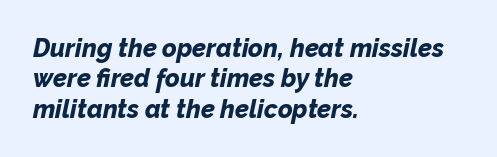
Q: Is the text bold? A: Yes.
Q: Is the text italic (slanted)? A: Yes, it leans right by about 12 degrees.
Q: Is the text underlined? A: No.
Q: How is the paragraph aligned? A: Left-aligned.
Q: Is the spacing between letters normal or unusually wide? A: Normal.
